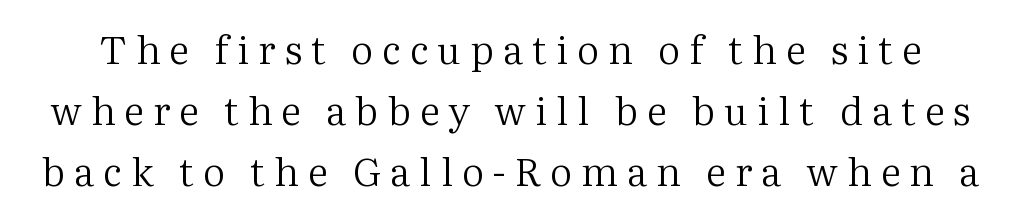
Does the lettering tilt? It doesn't — this is upright. Serifs: yes, visible at the terminals of the letterforms. Descenders are the only things crossing below the line. Spacing between characters has been opened up far beyond the box default. Regular leading.
